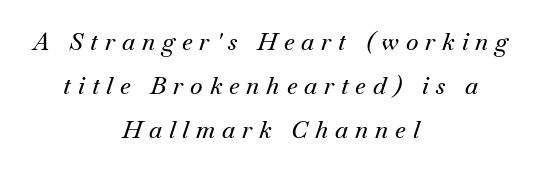
Q: Is the text italic (slanted)? A: Yes, it leans right by about 18 degrees.
Q: Is the text underlined? A: No.
Q: How is the paragraph aligned? A: Centered.
Q: Is the spacing between letters normal or unusually wide? A: Unusually wide.
